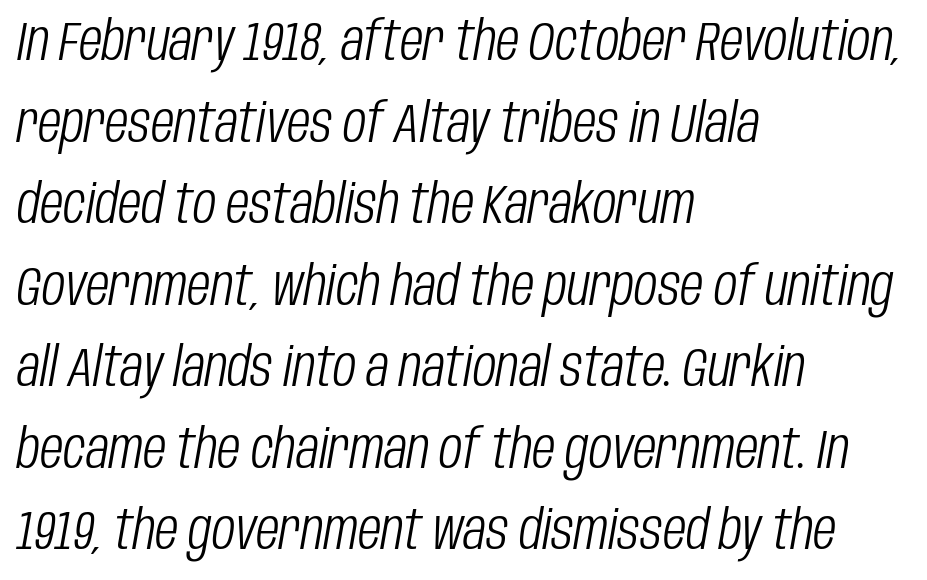
Q: Is the text bold? A: No.
Q: Is the text italic (slanted)? A: Yes, it leans right by about 10 degrees.
Q: Is the text underlined? A: No.
Q: How is the paragraph aligned? A: Left-aligned.
Q: Is the spacing between letters normal or unusually wide? A: Normal.
Q: Is the spacing between lines tight, normal or loose? A: Normal.
Q: Width (condensed, normal, or wide)? A: Condensed.
Q: Stroke contrast? A: Low.
Q: x-height? A: Large.
Q: Monospaced? A: No.
